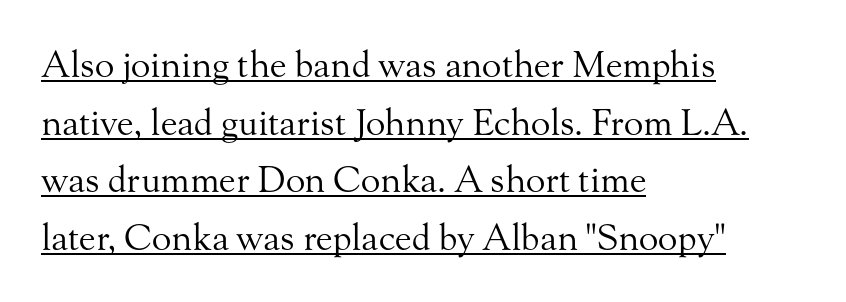
The image shows 36 px regular-weight serif type, upright; set left-aligned, normal line spacing (1.6x), normal letter spacing, underlined; medium stroke contrast and a small x-height.
